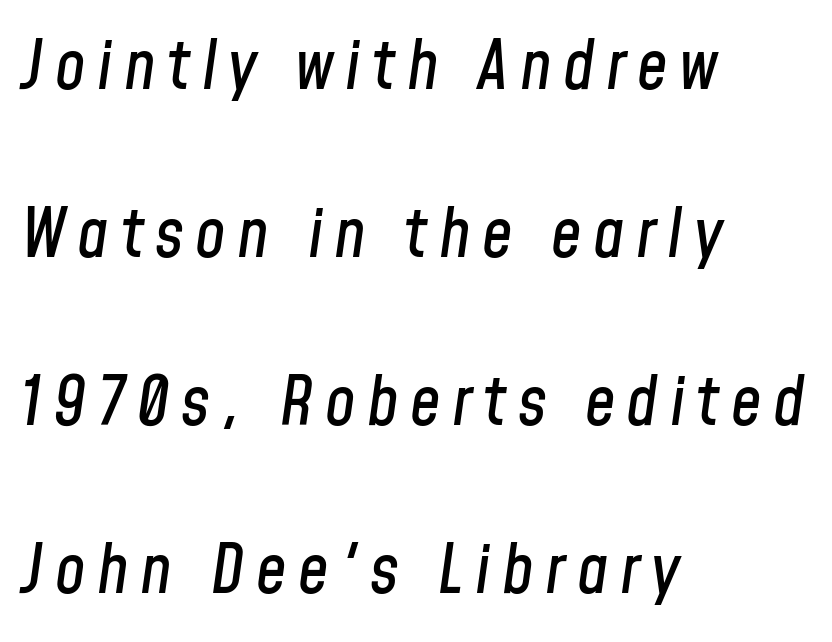
Leading is clearly above the norm, producing a sparse column. Note the varied advance widths — an 'i' is clearly narrower than an 'm'. Each row of text sits above clean, open space. The rendering anchors every line to the left-hand side.
